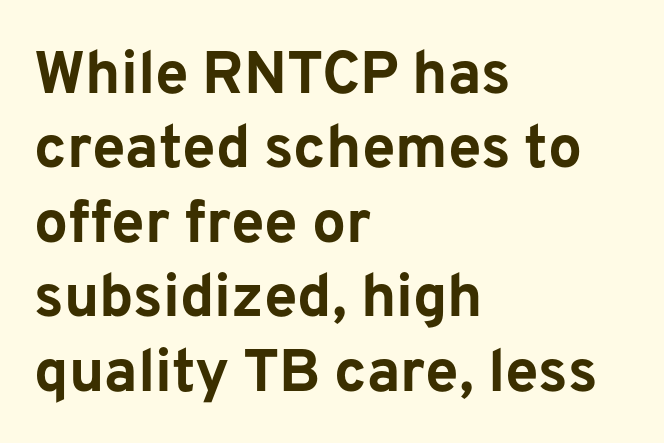
{"serif": "no", "italic": "no", "bold": "yes", "weight": "bold", "width": "normal", "stroke_contrast": "low", "x_height": "medium", "monospaced": "no", "underline": "no", "align": "left", "line_spacing_ratio": 1.24, "letter_spacing": "normal", "letter_spacing_em": 0.0, "glyph_px": 60}
